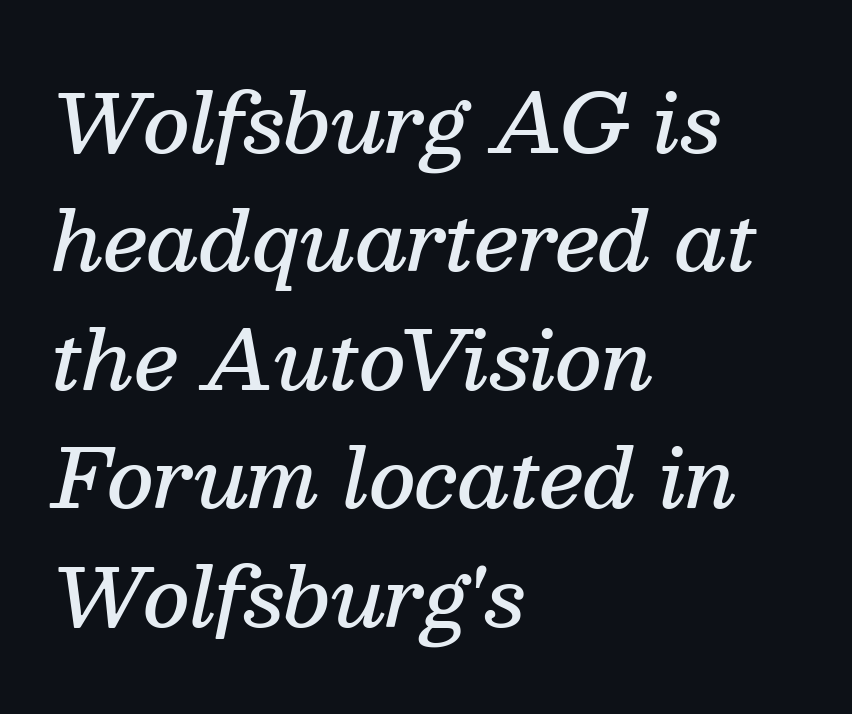
Q: Is the text bold? A: Semi-bold.
Q: Is the text italic (slanted)? A: Yes, it leans right by about 13 degrees.
Q: Is the typeface a serif or a sans-serif typeface? A: Serif.
Q: Is the text underlined? A: No.
Q: How is the paragraph aligned? A: Left-aligned.
Q: Is the spacing between letters normal or unusually wide? A: Normal.
Q: Is the spacing between lines tight, normal or loose? A: Normal.
Q: Width (condensed, normal, or wide)? A: Normal.
Q: Stroke contrast? A: Medium.
Q: x-height? A: Medium.
Q: Monospaced? A: No.
